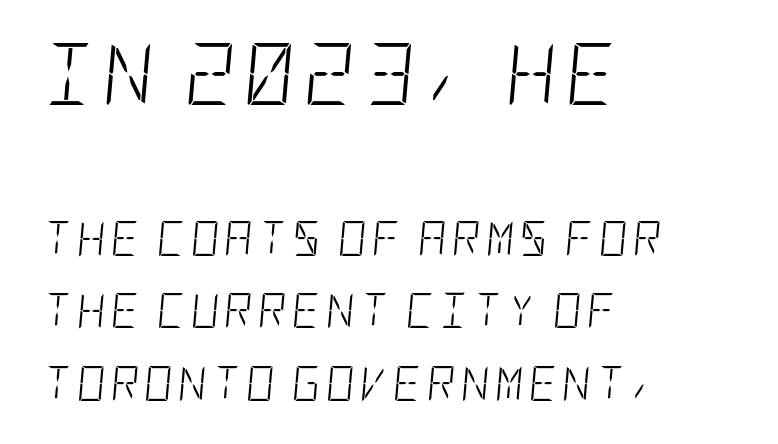
The image shows 62 px light, condensed type, italic (leaning right); set left-aligned, loose line spacing (2.07x), not underlined; the first (top) block is 1.77x larger; low stroke contrast and a large x-height.
